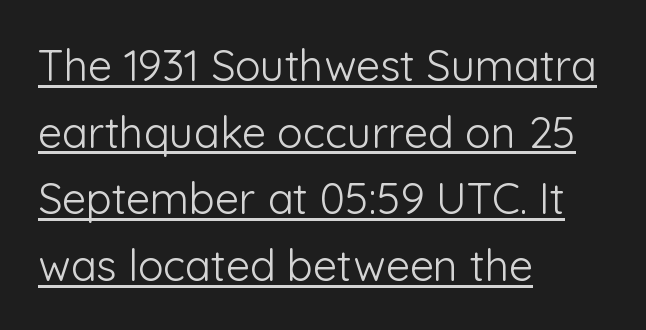
The image shows 43 px light sans-serif type, upright; set left-aligned, normal line spacing (1.55x), normal letter spacing, underlined; low stroke contrast and a medium x-height.
